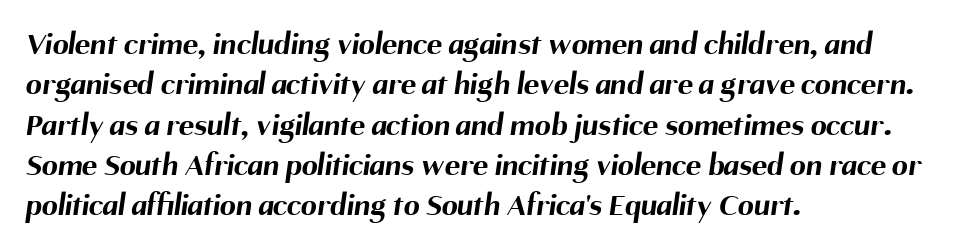
{"serif": "no", "bold": "yes", "weight": "bold", "width": "normal", "stroke_contrast": "medium", "x_height": "medium", "monospaced": "no", "underline": "no", "align": "left", "line_spacing": "normal", "line_spacing_ratio": 1.26, "letter_spacing": "normal", "letter_spacing_em": 0.0, "glyph_px": 32}
